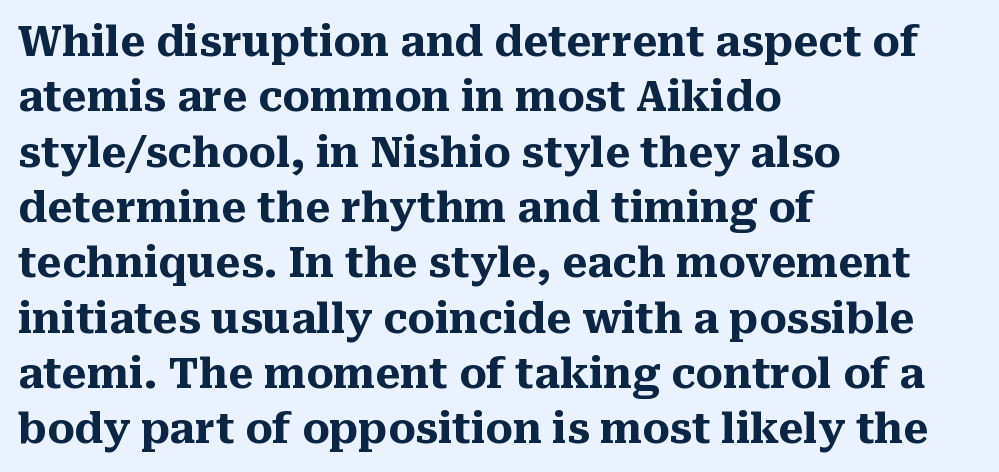
The image shows 41 px heavy serif type, upright; set left-aligned, normal line spacing (1.35x), normal letter spacing, not underlined; medium stroke contrast and a medium x-height.
